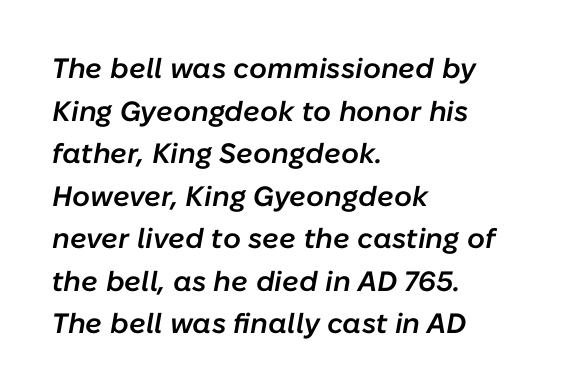
Q: Is the text bold? A: Semi-bold.
Q: Is the text italic (slanted)? A: Yes, it leans right by about 10 degrees.
Q: Is the text underlined? A: No.
Q: How is the paragraph aligned? A: Left-aligned.
Q: Is the spacing between letters normal or unusually wide? A: Normal.
Q: Is the spacing between lines tight, normal or loose? A: Normal.
Q: Width (condensed, normal, or wide)? A: Normal.
Q: Stroke contrast? A: Low.
Q: x-height? A: Medium.
Q: Monospaced? A: No.
